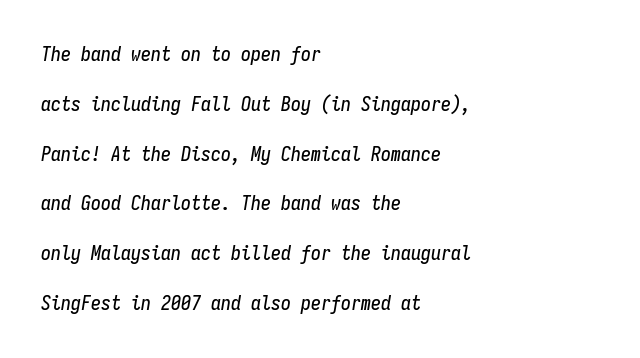
Any mark beneath the type? The region is blank. Yep, that's italic — everything's leaning. Nothing unusual about the tracking: characters are spaced as the font intends. Widely set lines give the paragraph a tall, airy silhouette. The lines in this sample share a left origin and differ only in where they stop.
